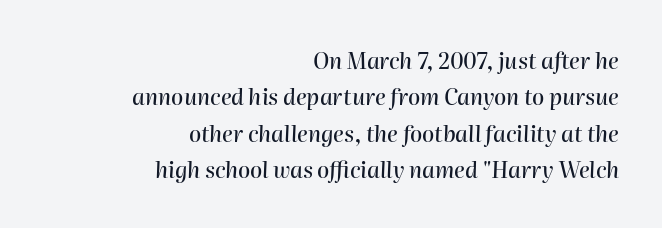
Q: Is the text italic (slanted)? A: Yes, it leans right by about 2 degrees.
Q: Is the text underlined? A: No.
Q: How is the paragraph aligned? A: Right-aligned.
Q: Is the spacing between letters normal or unusually wide? A: Normal.
Q: Is the spacing between lines tight, normal or loose? A: Normal.
